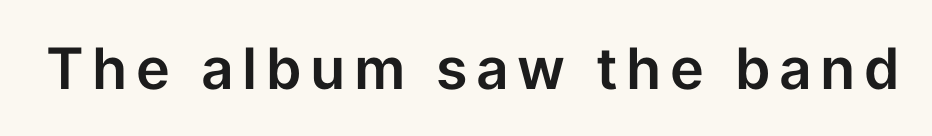
Q: Is the text italic (slanted)? A: No, it is upright.
Q: Is the typeface a serif or a sans-serif typeface? A: Sans-serif.
Q: Is the text underlined? A: No.
Q: Width (condensed, normal, or wide)? A: Normal.
Q: Stroke contrast? A: Low.
Q: x-height? A: Medium.
Q: Monospaced? A: No.
